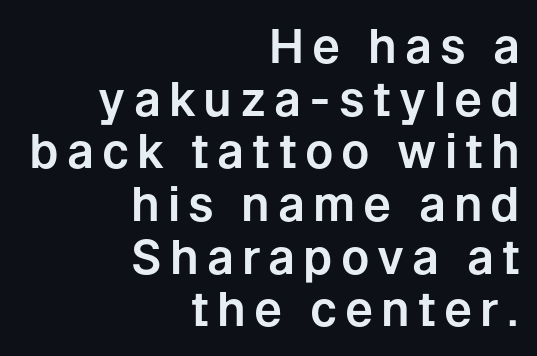
The ragged edge is on the left, which tells us the setting is flush right. Nope, not italic — everything's standing straight. The specimen omits any rule beneath the text block's lines. Grotesque or geometric, the face here clearly has no serifs. The lines are packed closely together with very little leading. Here the designer chose a conventional face with non-uniform glyph widths.
